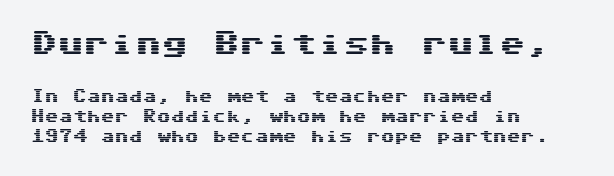
Here the first block reads like a headline and the second like body copy. Is the letter spacing exaggerated? No — it looks like the ordinary default. The passage shown is not underscored anywhere. Successive baselines arrive at the customary interval.
